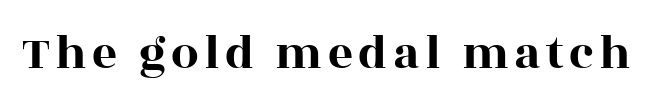
The image shows 49 px wide serif type, upright; set not underlined; a large x-height.
